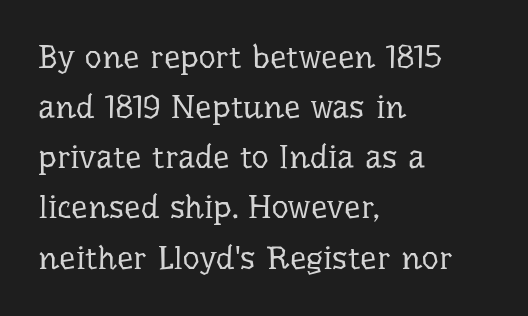
{"serif": "yes", "italic": "no", "bold": "no", "weight": "regular", "width": "normal", "stroke_contrast": "low", "x_height": "medium", "monospaced": "no", "underline": "no", "align": "left", "line_spacing": "normal", "line_spacing_ratio": 1.52, "letter_spacing": "normal", "letter_spacing_em": 0.0, "glyph_px": 33}
